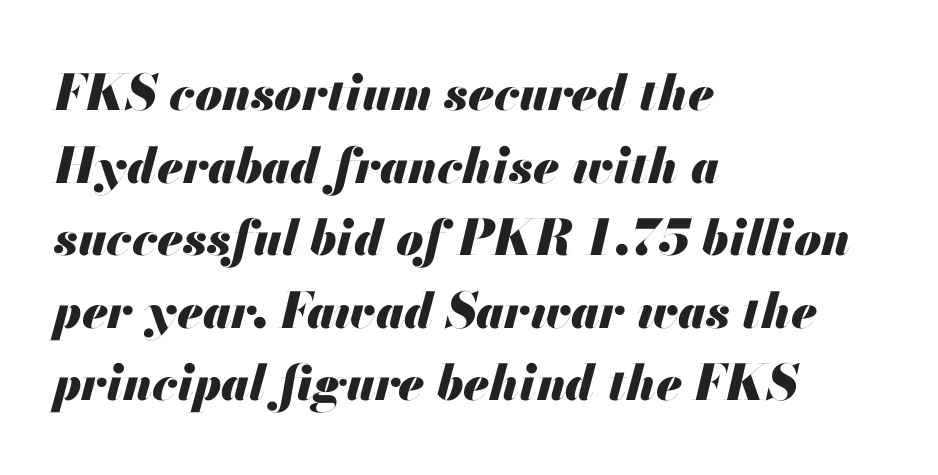
Looks like regular typesetting: each glyph gets only the width it needs. These lines carry a lot of weight — the face is fully bold. A student would call this left alignment; a typographer would say flush left, rag right. Quick note: italic.
